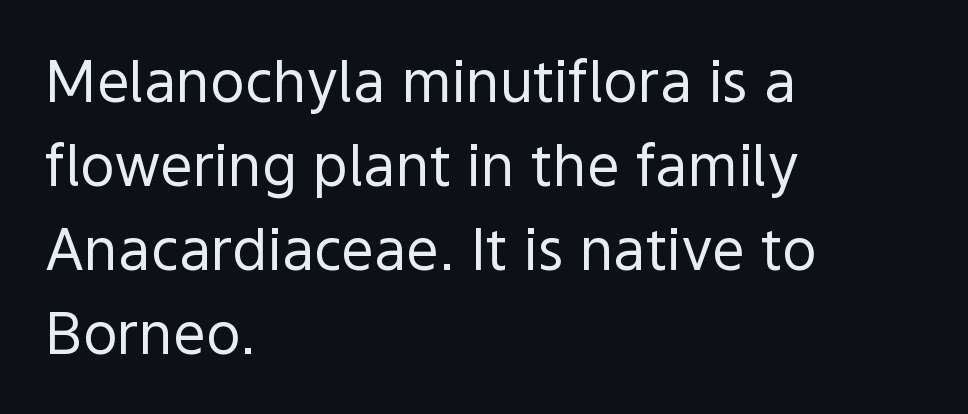
The image shows 58 px regular-weight sans-serif type, upright; set left-aligned, normal line spacing (1.45x), normal letter spacing, not underlined; a medium x-height.
